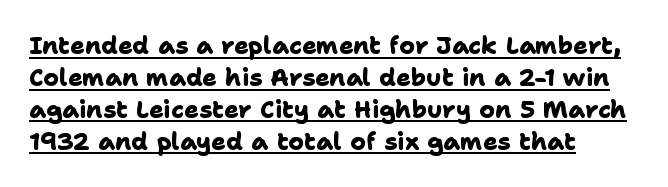
Strokes here are thick enough to call this a true bold. Inter-character spacing is left at the font's built-in metrics. The string is rendered with underlining switched on. Does the leading feel generous? No, just average. Line beginnings align vertically; line endings do not.
